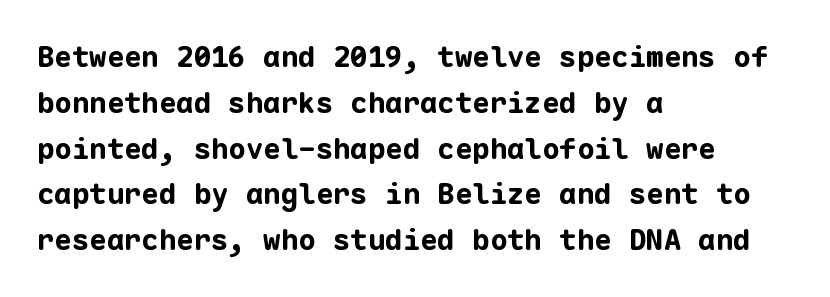
Standard letterfit; no display-style spreading of the glyphs. The leading is moderate, giving the passage an even texture. Quick note: underline off. Each letter, wide or thin by design, is forced into the same width here. Every character sits straight up, as roman type does. Line starts are locked; line ends wander.
